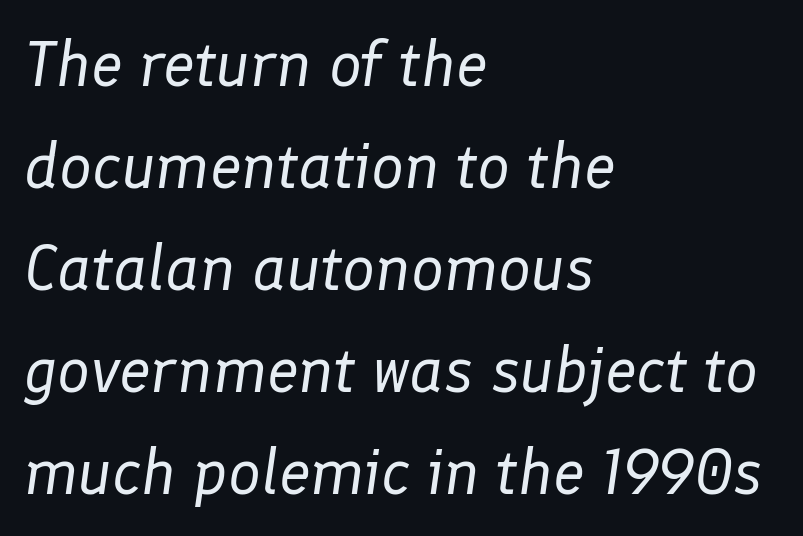
The image shows 65 px regular-weight type, italic (leaning right); set left-aligned, normal line spacing (1.57x), normal letter spacing, not underlined; low stroke contrast and a medium x-height.
